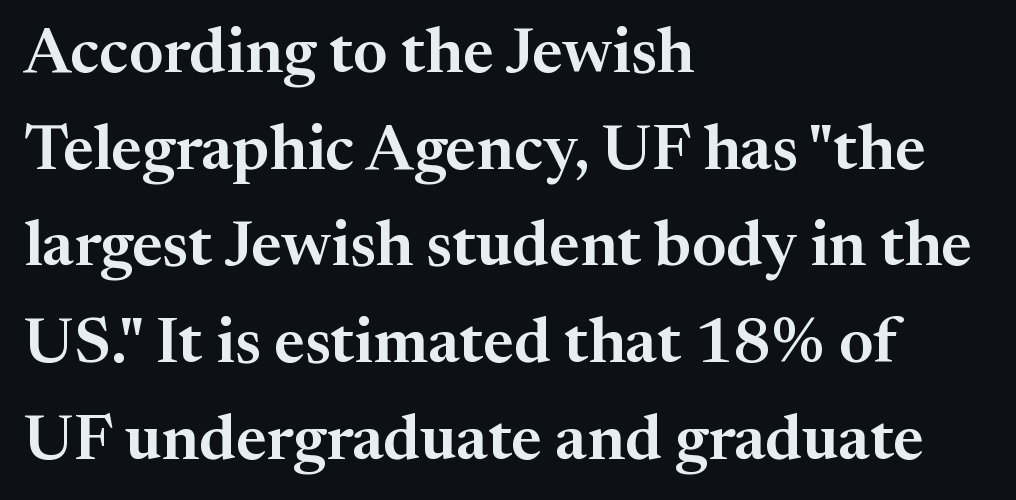
The image shows 64 px serif type, upright; set left-aligned, normal line spacing (1.51x), normal letter spacing, not underlined; medium stroke contrast and a medium x-height.
